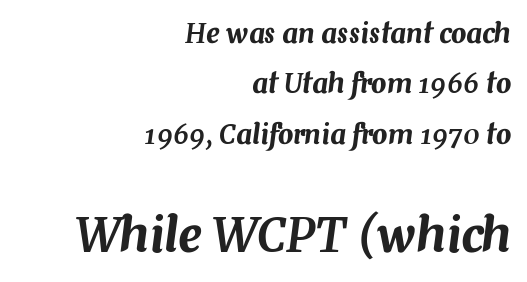
Quick note: underline off. Looking at the ascenders, they clearly lean. The rendering uses natural spacing where letterforms have individual widths. Which chunk is bigger? The second one — the bottom block dwarfs the top.
